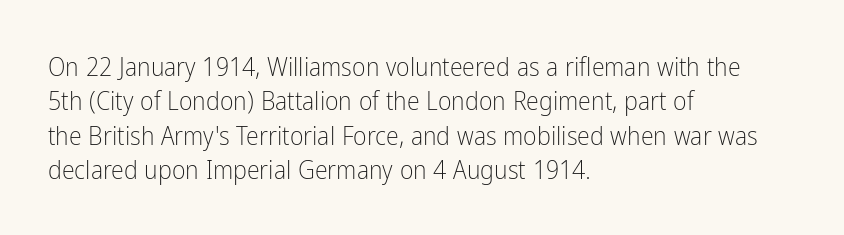
{"italic": "no", "bold": "no", "underline": "no", "align": "left", "line_spacing": "normal", "line_spacing_ratio": 1.32, "letter_spacing": "normal", "letter_spacing_em": 0.0, "glyph_px": 26}
